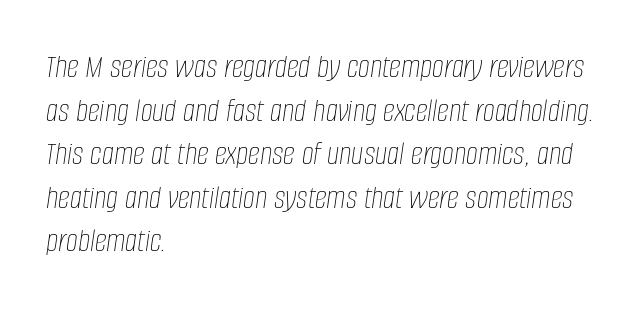
{"italic": "yes", "lean": "right", "slant_degrees": 8, "bold": "no", "weight": "thin", "width": "condensed", "stroke_contrast": "low", "x_height": "large", "monospaced": "no", "underline": "no", "align": "left", "line_spacing": "normal", "line_spacing_ratio": 1.28, "letter_spacing": "normal", "letter_spacing_em": 0.0, "glyph_px": 34}
